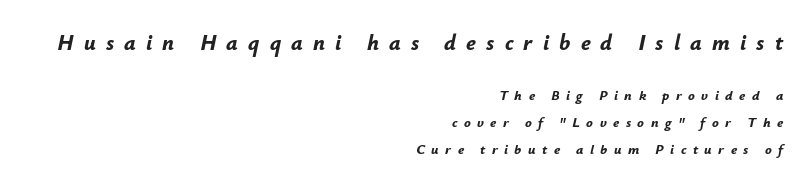
Note: larger setting up top, smaller setting below. Descenders are the only things crossing below the line. This is heavy type, rendered in bold. Alignment: flush right. The axis of the letterforms is tilted away from vertical. Quick note: interline space is abundant.
